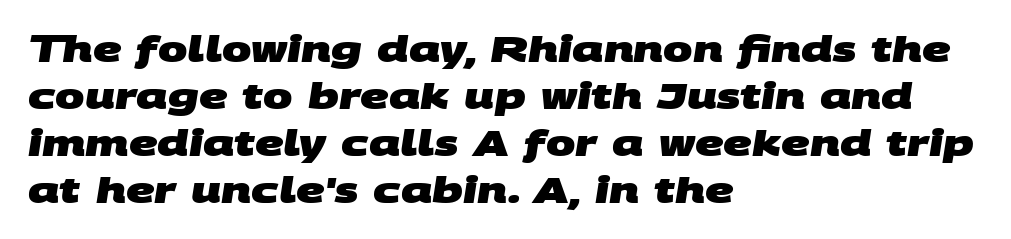
The image shows 35 px heavy, wide sans-serif type; set left-aligned, normal line spacing (1.34x), normal letter spacing, not underlined; medium stroke contrast and a large x-height.
